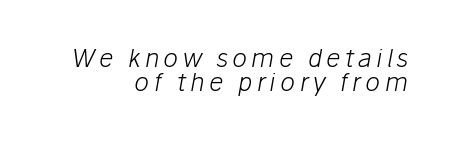
Q: Is the text bold? A: No.
Q: Is the text italic (slanted)? A: Yes, it leans right by about 10 degrees.
Q: Is the text underlined? A: No.
Q: How is the paragraph aligned? A: Right-aligned.
Q: Is the spacing between lines tight, normal or loose? A: Tight.
